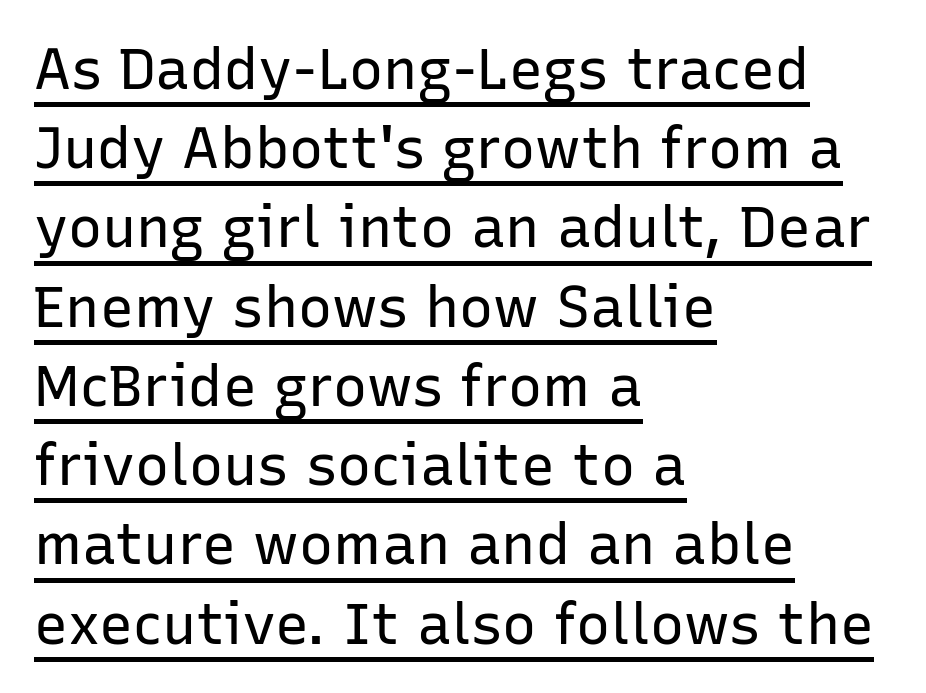
The image shows 57 px regular-weight sans-serif type, upright; set left-aligned, normal line spacing (1.39x), normal letter spacing, underlined; low stroke contrast and a medium x-height.
